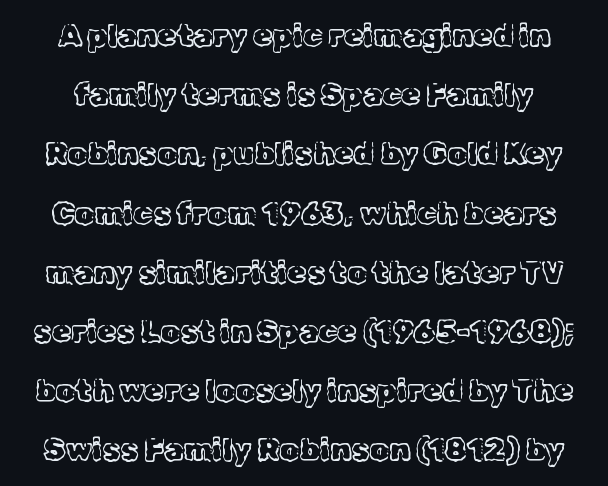
The image shows 31 px light serif type, upright; set loose line spacing (1.91x), normal letter spacing, not underlined; a medium x-height.
